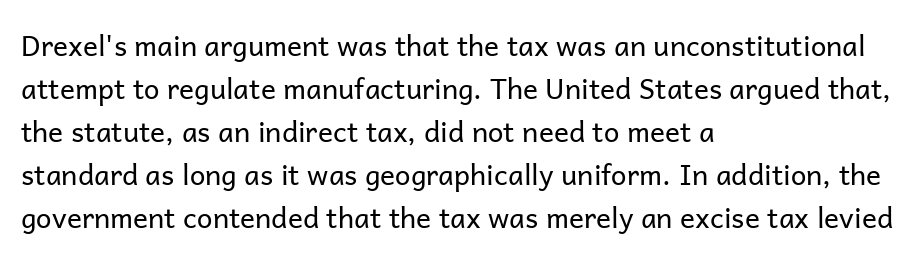
{"serif": "no", "italic": "no", "bold": "no", "weight": "regular", "width": "normal", "stroke_contrast": "low", "x_height": "medium", "monospaced": "no", "underline": "no", "align": "left", "line_spacing": "normal", "line_spacing_ratio": 1.54, "letter_spacing": "normal", "letter_spacing_em": 0.0, "glyph_px": 28}
